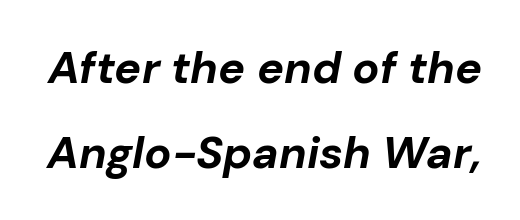
The image shows 45 px bold type, italic (leaning right); set line spacing 1.88x, normal letter spacing, not underlined; low stroke contrast and a medium x-height.
